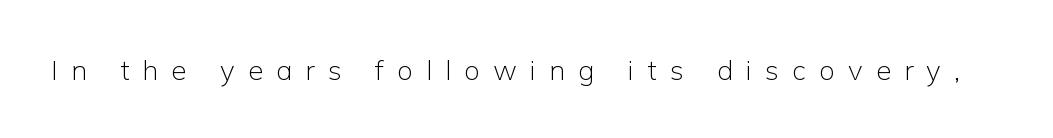
Nothing sits at the stroke ends, so this counts as sans-serif. The area under the type is left untouched. A typesetter would call this proportional, since set widths differ per character. A typesetter would mark this as roman, not italic. Heaviness? Minimal to ordinary, like unemphasized prose. Here the glyphs are tracked loosely, breaking word shapes into spaced letters.
